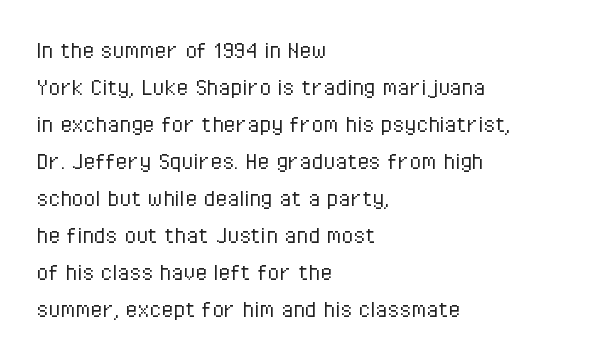
{"italic": "no", "bold": "no", "underline": "no", "align": "left", "line_spacing": "normal", "line_spacing_ratio": 1.37, "letter_spacing": "normal", "letter_spacing_em": 0.0, "glyph_px": 27}
